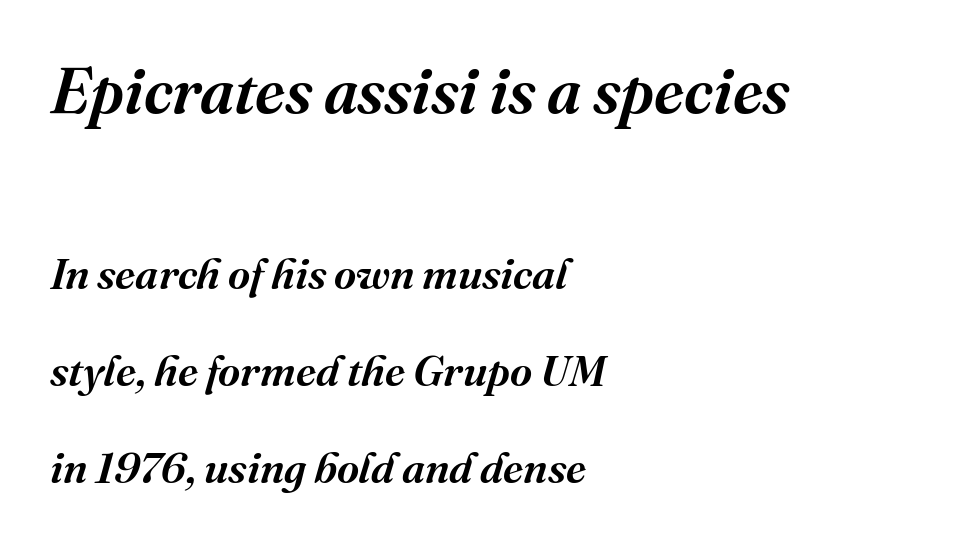
The image shows 64 px serif type, italic (leaning right); set left-aligned, loose line spacing (2.26x), normal letter spacing, not underlined; the first (top) block is 1.49x larger; medium stroke contrast and a medium x-height.
